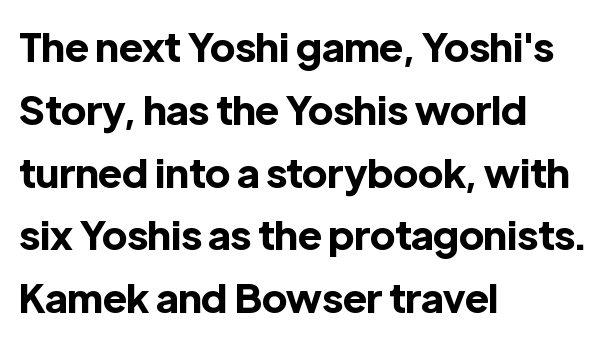
The image shows 40 px bold sans-serif type, upright; set left-aligned, normal line spacing (1.57x), normal letter spacing, not underlined; a medium x-height.
